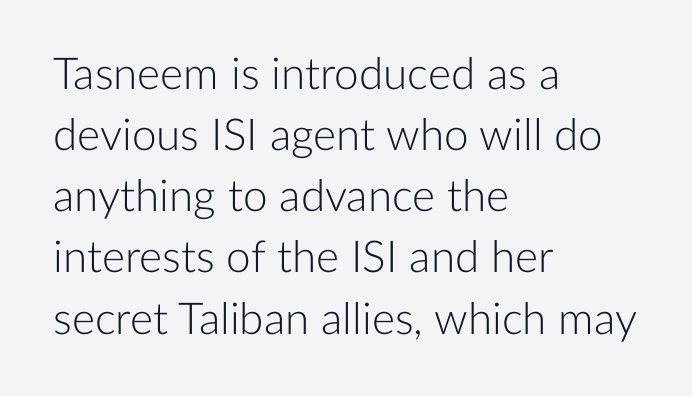
{"serif": "no", "italic": "no", "bold": "no", "weight": "light", "width": "normal", "stroke_contrast": "low", "x_height": "medium", "monospaced": "no", "underline": "no", "align": "left", "line_spacing": "normal", "line_spacing_ratio": 1.39, "letter_spacing": "normal", "letter_spacing_em": 0.0, "glyph_px": 44}
